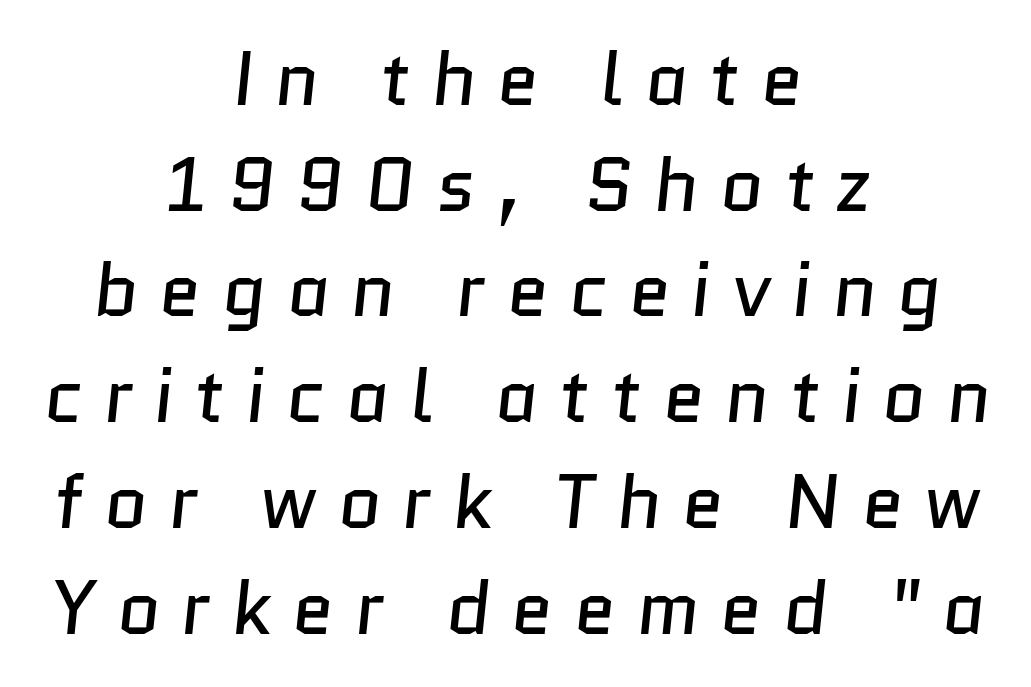
Q: Is the text bold? A: No.
Q: Is the typeface a serif or a sans-serif typeface? A: Sans-serif.
Q: Is the text underlined? A: No.
Q: How is the paragraph aligned? A: Centered.
Q: Is the spacing between letters normal or unusually wide? A: Unusually wide.
Q: Is the spacing between lines tight, normal or loose? A: Normal.
Q: Width (condensed, normal, or wide)? A: Normal.
Q: Stroke contrast? A: Low.
Q: x-height? A: Medium.
Q: Monospaced? A: No.
